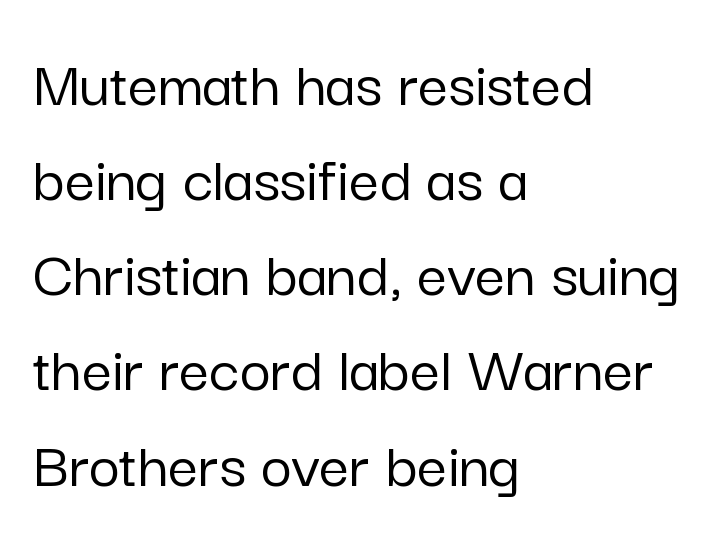
{"serif": "no", "italic": "no", "width": "normal", "stroke_contrast": "low", "x_height": "medium", "monospaced": "no", "underline": "no", "align": "left", "line_spacing": "normal", "line_spacing_ratio": 1.42, "letter_spacing": "normal", "letter_spacing_em": 0.0, "glyph_px": 67}
